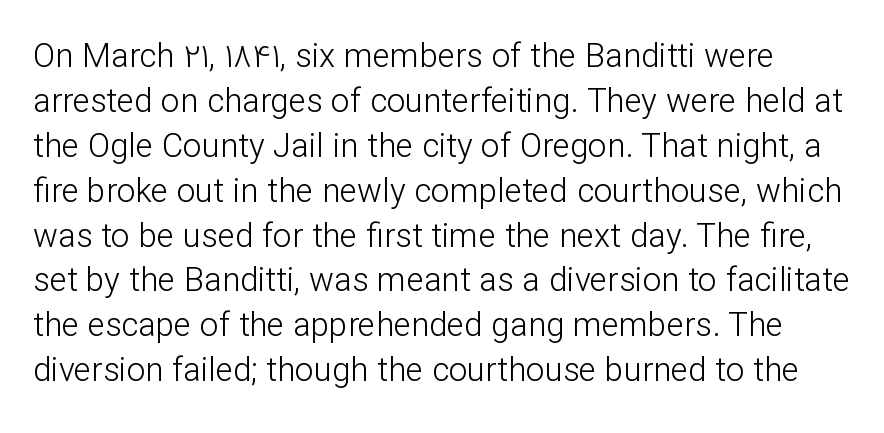
The image shows 33 px light sans-serif type, upright; set normal line spacing (1.36x), normal letter spacing, not underlined; low stroke contrast and a medium x-height.
